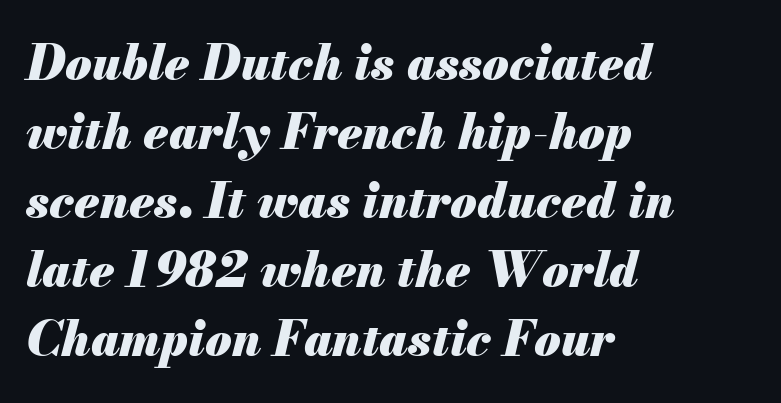
The image shows 48 px heavy type, italic (leaning right); set left-aligned, normal line spacing (1.44x), normal letter spacing, not underlined; medium stroke contrast and a small x-height.
